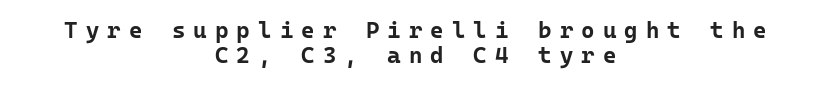
Q: Is the text bold? A: Yes.
Q: Is the text italic (slanted)? A: No, it is upright.
Q: Is the text underlined? A: No.
Q: How is the paragraph aligned? A: Centered.
Q: Is the spacing between letters normal or unusually wide? A: Unusually wide.
Q: Is the spacing between lines tight, normal or loose? A: Tight.
